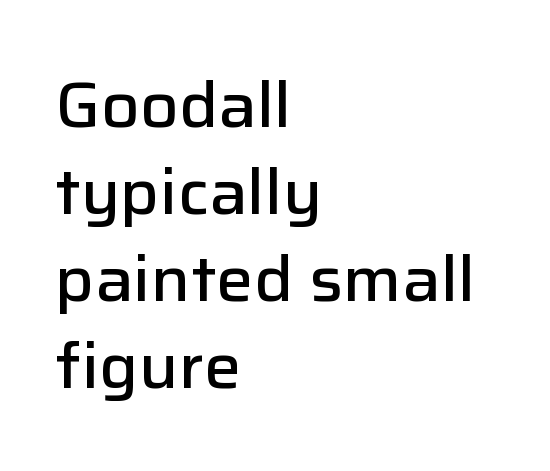
This rendering leaves character spacing at its baseline value. Grotesque or geometric, the face here clearly has no serifs. This sample has the flowing, uneven cadence of proportional lettering. Summary of weight: moderately heavy, a semibold.
